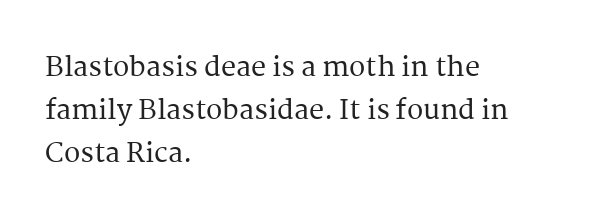
Anything drawn beneath the words? Only blank space. In terms of letterspacing, this is plain default setting. No italicization has been applied; the sample stays upright. The block of text has a typical density, with ordinary space between rows. Horizontal alignment here is leftward, the default for most running prose.
